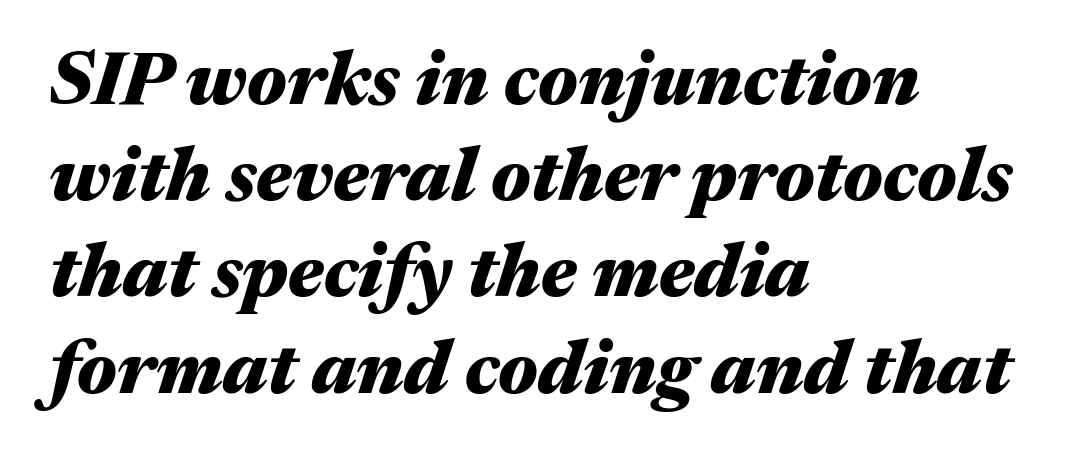
Q: Is the text bold? A: Yes.
Q: Is the text italic (slanted)? A: Yes, it leans right by about 17 degrees.
Q: Is the text underlined? A: No.
Q: How is the paragraph aligned? A: Left-aligned.
Q: Is the spacing between letters normal or unusually wide? A: Normal.
Q: Is the spacing between lines tight, normal or loose? A: Normal.
Q: Width (condensed, normal, or wide)? A: Wide.
Q: Stroke contrast? A: Medium.
Q: x-height? A: Medium.
Q: Monospaced? A: No.
